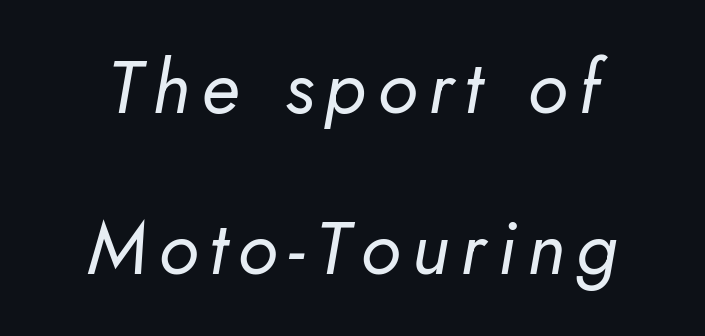
{"italic": "yes", "lean": "right", "slant_degrees": 5, "bold": "no", "weight": "regular", "width": "normal", "stroke_contrast": "low", "x_height": "small", "monospaced": "no", "underline": "no", "align": "center", "line_spacing": "loose", "line_spacing_ratio": 2.15, "glyph_px": 75}
